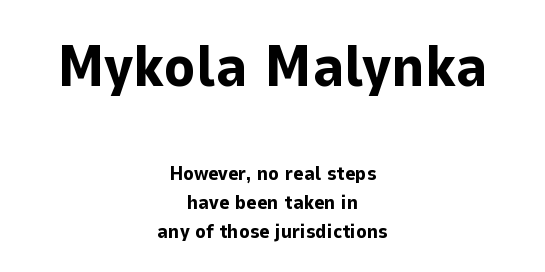
The image shows 59 px bold sans-serif type, upright; set centered, normal line spacing (1.45x), normal letter spacing, not underlined; the first (top) block is 2.95x larger; low stroke contrast and a medium x-height.
